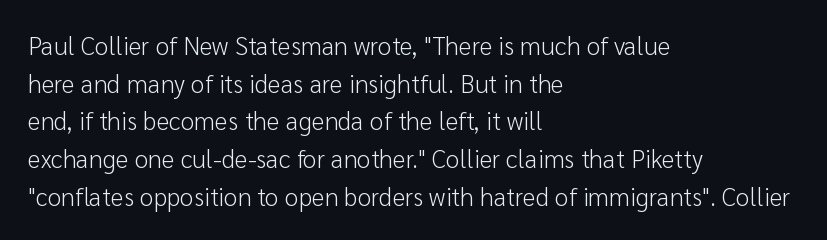
The image shows 25 px text type, upright; set left-aligned, normal line spacing (1.51x), normal letter spacing, not underlined.
